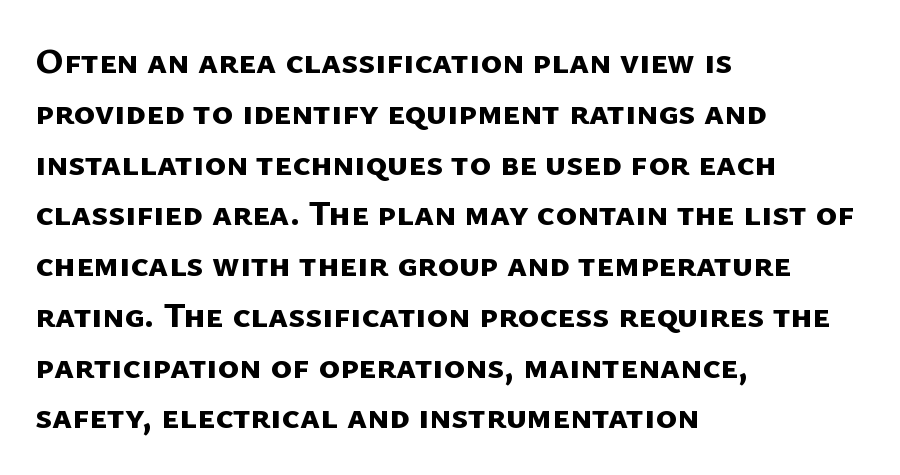
Q: Is the text bold? A: Yes.
Q: Is the typeface a serif or a sans-serif typeface? A: Sans-serif.
Q: Is the text underlined? A: No.
Q: How is the paragraph aligned? A: Left-aligned.
Q: Is the spacing between letters normal or unusually wide? A: Normal.
Q: Is the spacing between lines tight, normal or loose? A: Normal.
Q: Width (condensed, normal, or wide)? A: Normal.
Q: Stroke contrast? A: Low.
Q: x-height? A: Medium.
Q: Monospaced? A: No.
